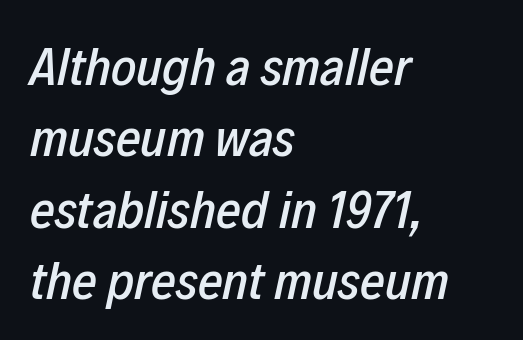
The image shows 54 px condensed type, italic (leaning right); set left-aligned, normal line spacing (1.32x), normal letter spacing, not underlined; low stroke contrast and a medium x-height.
